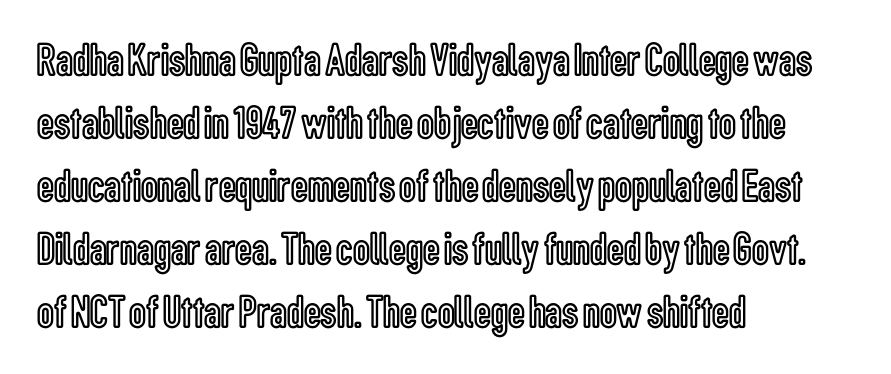
{"italic": "no", "width": "condensed", "x_height": "medium", "monospaced": "no", "underline": "no", "align": "left", "line_spacing": "normal", "line_spacing_ratio": 1.34, "letter_spacing": "normal", "letter_spacing_em": 0.0, "glyph_px": 47}
